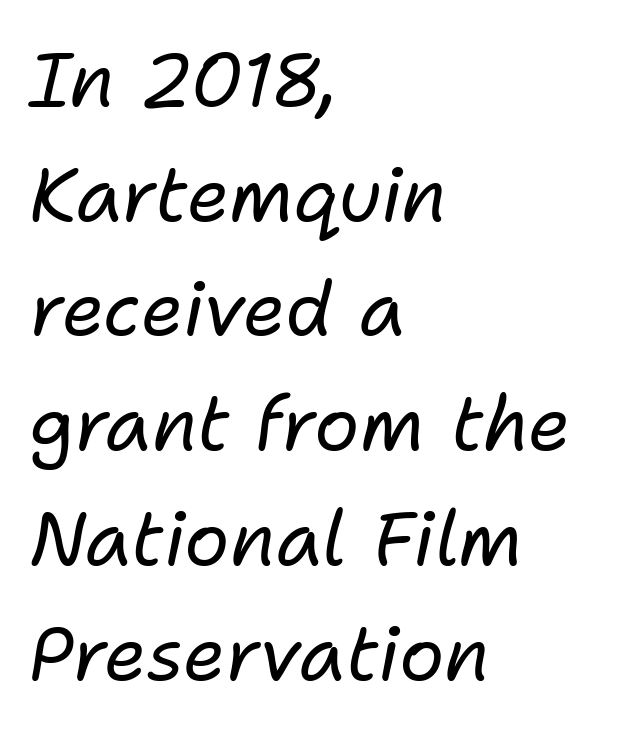
{"italic": "yes", "lean": "right", "slant_degrees": 11, "bold": "no", "weight": "regular", "width": "normal", "stroke_contrast": "low", "x_height": "medium", "monospaced": "no", "underline": "no", "align": "left", "line_spacing": "normal", "line_spacing_ratio": 1.53, "letter_spacing": "normal", "letter_spacing_em": 0.0, "glyph_px": 75}
